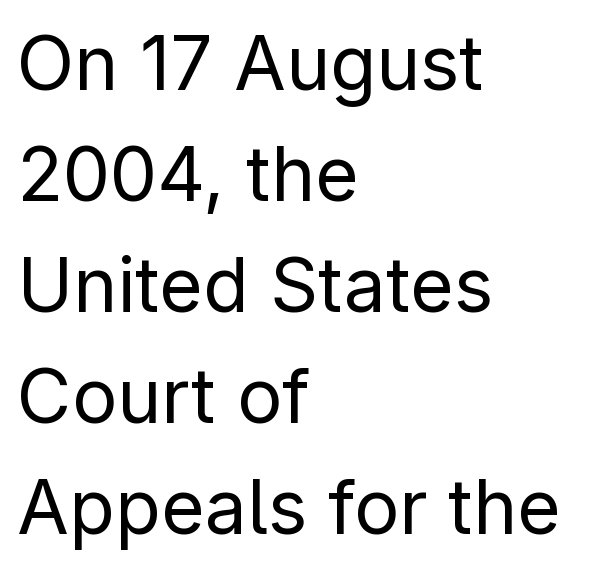
Q: Is the text bold? A: No.
Q: Is the text italic (slanted)? A: No, it is upright.
Q: Is the typeface a serif or a sans-serif typeface? A: Sans-serif.
Q: Is the text underlined? A: No.
Q: How is the paragraph aligned? A: Left-aligned.
Q: Is the spacing between letters normal or unusually wide? A: Normal.
Q: Is the spacing between lines tight, normal or loose? A: Normal.
Q: Width (condensed, normal, or wide)? A: Normal.
Q: Stroke contrast? A: Low.
Q: x-height? A: Medium.
Q: Monospaced? A: No.
